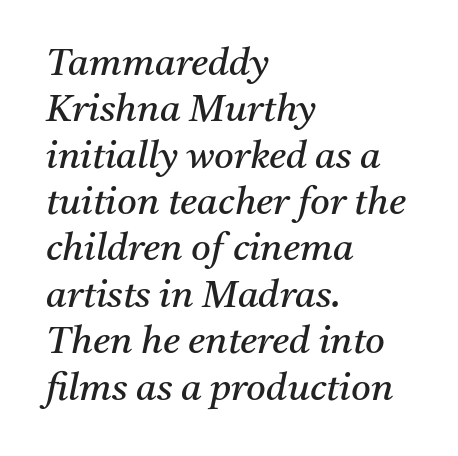
The image shows 38 px regular-weight serif type, italic (leaning right); set left-aligned, line spacing 1.22x, normal letter spacing, not underlined; medium stroke contrast and a medium x-height.
